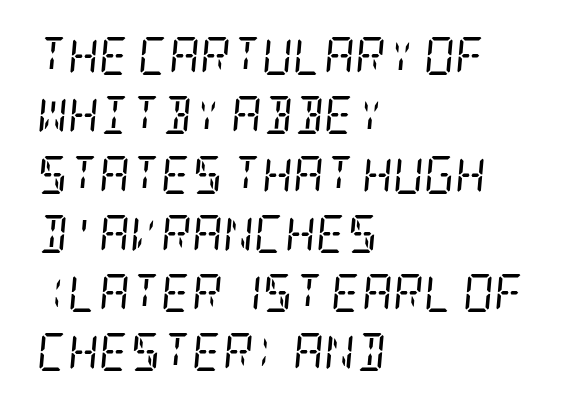
Decoration check: the copy has no underline. Notice how descenders clear the ascenders below comfortably — that's standard leading. The letters sit at their default tracking, neither squeezed nor spread. Does the copy run flush right? No — it runs flush left. The characters are drawn with everyday or finer stroke widths. These lines are composed in type with serifs.
